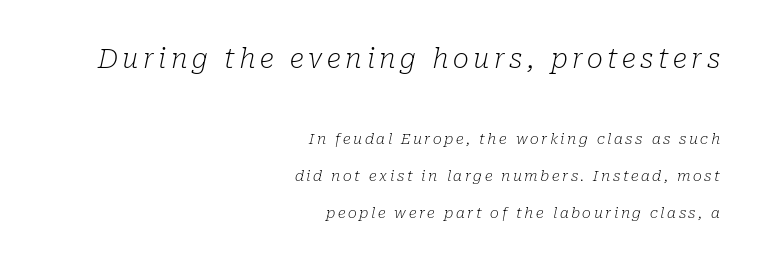
Q: Is the text bold? A: No.
Q: Is the text italic (slanted)? A: Yes, it leans right by about 10 degrees.
Q: Is the text underlined? A: No.
Q: How is the paragraph aligned? A: Right-aligned.
Q: Is the spacing between lines tight, normal or loose? A: Loose.
Q: Which block of text is set in a larger size, the first (top) or the second (bottom)? A: The first (top) one.
